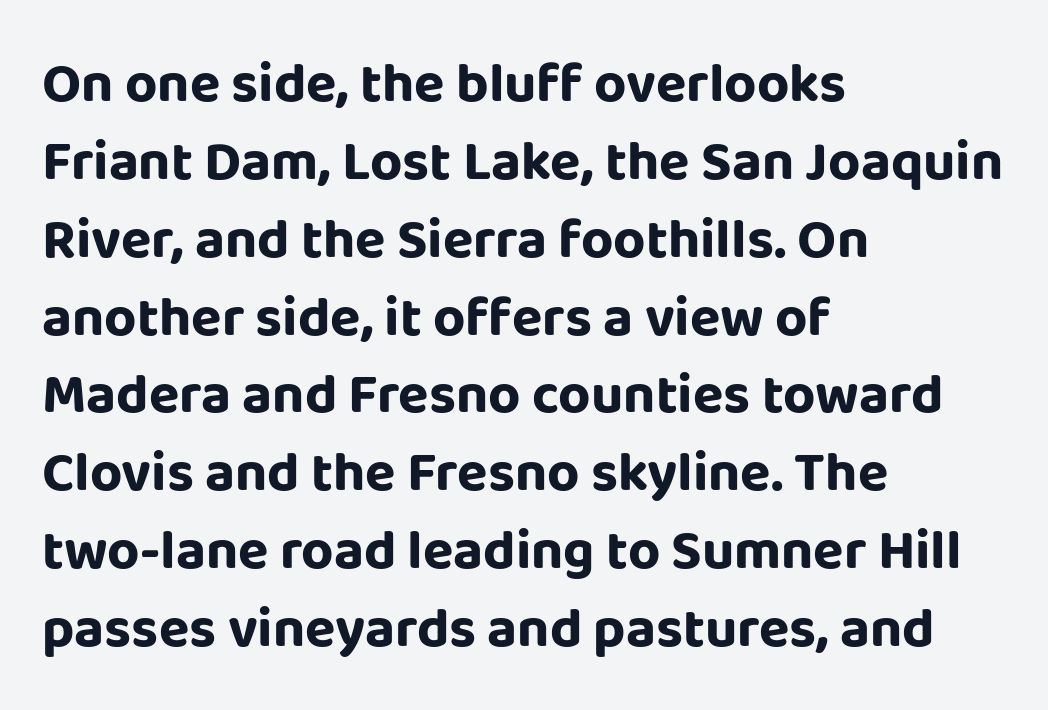
{"serif": "no", "italic": "no", "bold": "yes", "weight": "bold", "width": "normal", "stroke_contrast": "low", "x_height": "large", "monospaced": "no", "underline": "no", "align": "left", "line_spacing": "normal", "line_spacing_ratio": 1.39, "letter_spacing": "normal", "letter_spacing_em": 0.0, "glyph_px": 56}
